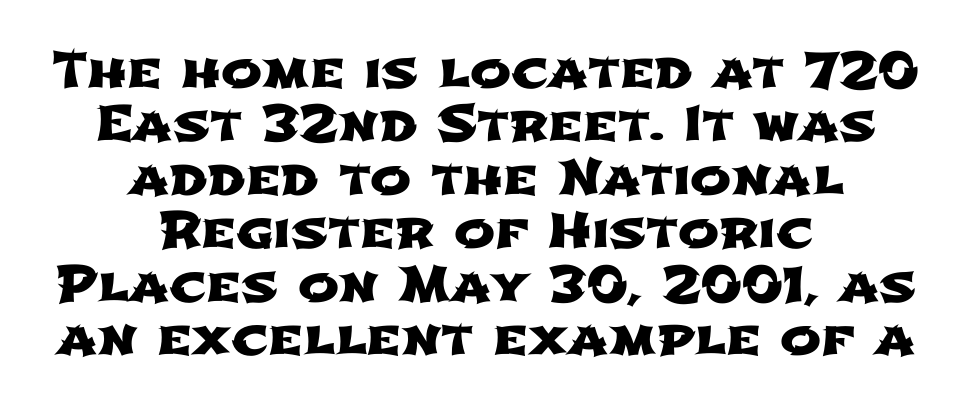
{"serif": "no", "width": "wide", "stroke_contrast": "low", "x_height": "medium", "monospaced": "no", "underline": "no", "align": "center", "line_spacing": "tight", "line_spacing_ratio": 1.09, "letter_spacing": "normal", "letter_spacing_em": 0.0, "glyph_px": 49}
